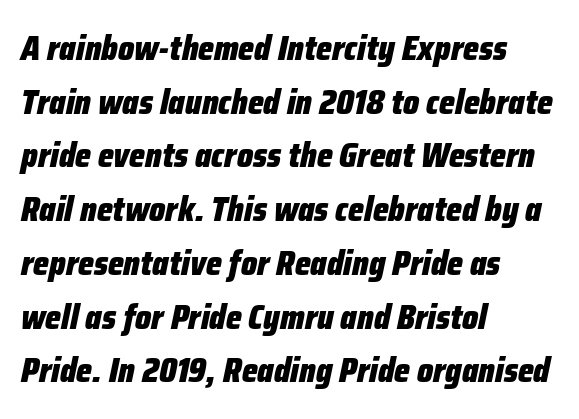
Q: Is the text bold? A: Yes.
Q: Is the text italic (slanted)? A: Yes, it leans right by about 12 degrees.
Q: Is the text underlined? A: No.
Q: How is the paragraph aligned? A: Left-aligned.
Q: Is the spacing between letters normal or unusually wide? A: Normal.
Q: Is the spacing between lines tight, normal or loose? A: Normal.
Q: Width (condensed, normal, or wide)? A: Condensed.
Q: Stroke contrast? A: Low.
Q: x-height? A: Medium.
Q: Monospaced? A: No.
